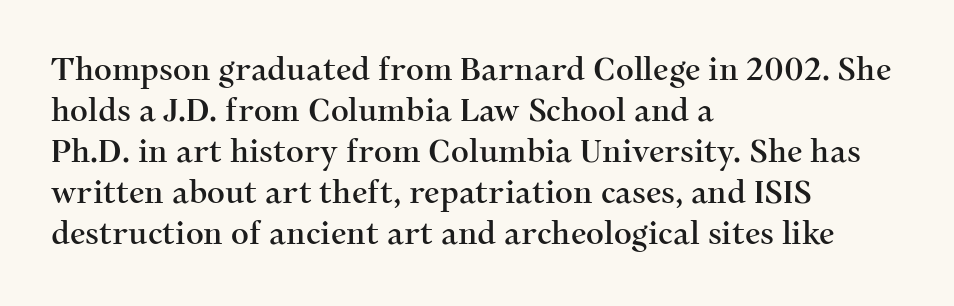
Q: Is the text italic (slanted)? A: No, it is upright.
Q: Is the typeface a serif or a sans-serif typeface? A: Serif.
Q: Is the text underlined? A: No.
Q: How is the paragraph aligned? A: Left-aligned.
Q: Is the spacing between letters normal or unusually wide? A: Normal.
Q: Is the spacing between lines tight, normal or loose? A: Normal.
Q: Width (condensed, normal, or wide)? A: Normal.
Q: Stroke contrast? A: Medium.
Q: x-height? A: Medium.
Q: Monospaced? A: No.
